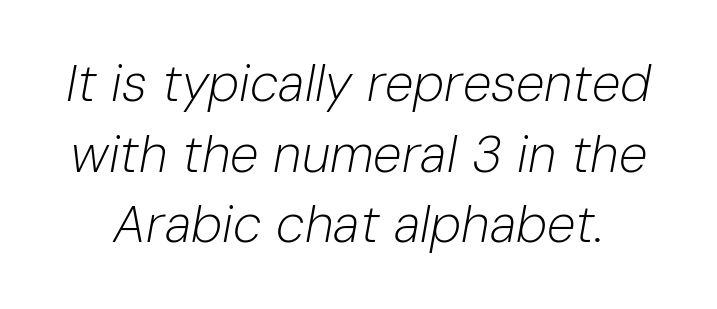
{"italic": "yes", "lean": "right", "slant_degrees": 10, "bold": "no", "weight": "light", "width": "normal", "stroke_contrast": "low", "x_height": "medium", "monospaced": "no", "underline": "no", "line_spacing": "normal", "line_spacing_ratio": 1.36, "letter_spacing": "normal", "letter_spacing_em": 0.0, "glyph_px": 52}
